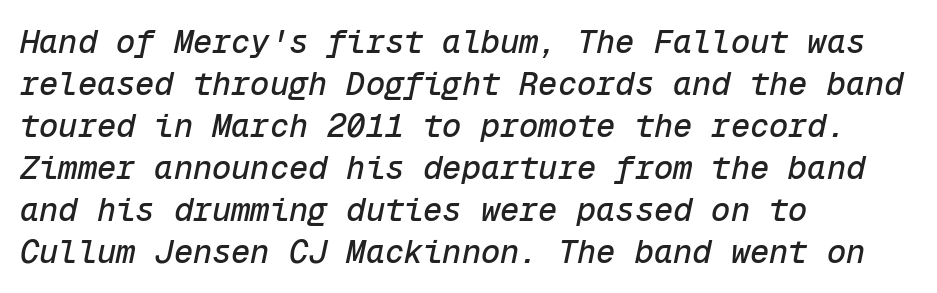
Q: Is the text italic (slanted)? A: Yes, it leans right by about 12 degrees.
Q: Is the text underlined? A: No.
Q: How is the paragraph aligned? A: Left-aligned.
Q: Is the spacing between letters normal or unusually wide? A: Normal.
Q: Is the spacing between lines tight, normal or loose? A: Normal.
Q: Width (condensed, normal, or wide)? A: Normal.
Q: Stroke contrast? A: Low.
Q: x-height? A: Medium.
Q: Monospaced? A: Yes.
